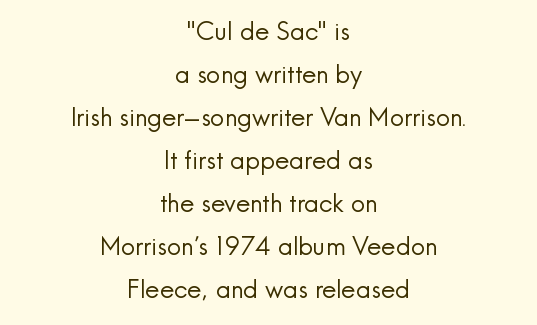
Q: Is the text bold? A: No.
Q: Is the text italic (slanted)? A: No, it is upright.
Q: Is the text underlined? A: No.
Q: How is the paragraph aligned? A: Centered.
Q: Is the spacing between letters normal or unusually wide? A: Normal.
